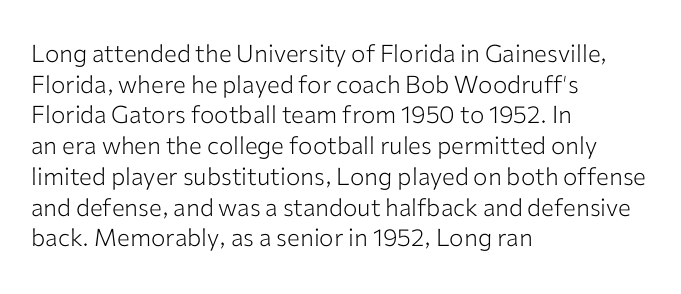
Is the type heavy? It reads as light-to-regular instead. Leftover space on each line is placed entirely after the last word. Characters follow at the spacing the type designer built in. The passage shown stacks its lines at a standard gap.
